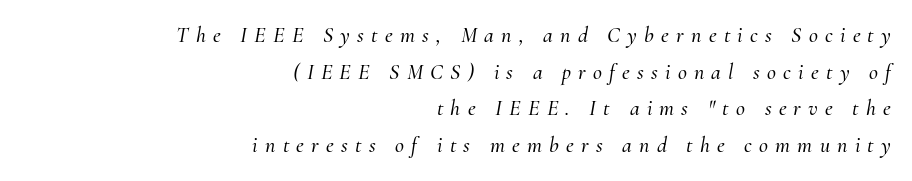
Decoration check: the copy has no underline. Teacher's note: observe the even right margin — that is flush-right alignment. The letters are slanted; this is an italic face. A normal amount of white space separates one row of letters from the next.
